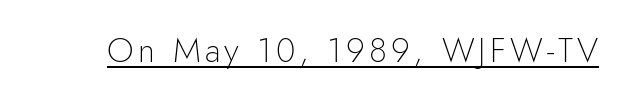
Does the lettering tilt? It doesn't — this is upright. The glyphs are accompanied by a horizontal stroke just below them. Heaviness? Minimal to ordinary, like unemphasized prose. The type family on display is of the sans-serif kind. The letters advance in unequal steps, a hallmark of proportional type.
